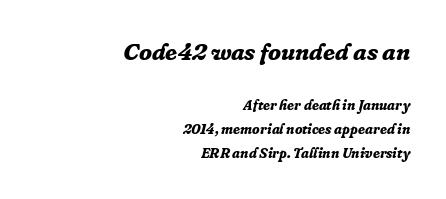
The type is set solid horizontally, with unmodified tracking. These lines were composed using italics. Thick stems and heavy bowls — unmistakably bold. The strip under each line holds only bare page. Is the block centered? No — it sits flush against the right margin. Whoever set this made the first block the dominant, larger element.
